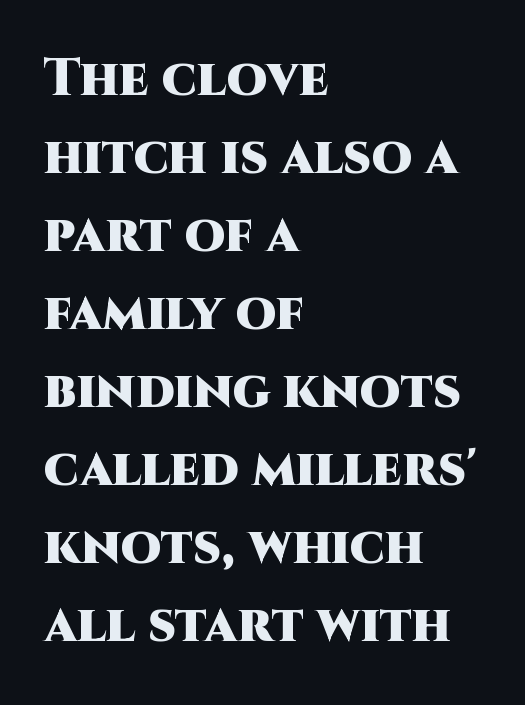
The image shows 52 px heavy sans-serif type, upright; set left-aligned, normal line spacing (1.5x), normal letter spacing, not underlined; high stroke contrast and a large x-height.
